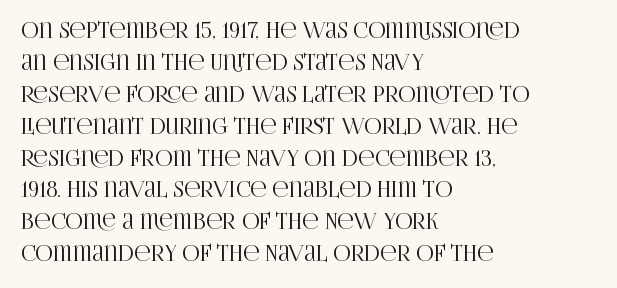
The image shows 22 px text type, upright; set left-aligned, normal line spacing (1.45x), normal letter spacing, not underlined.
